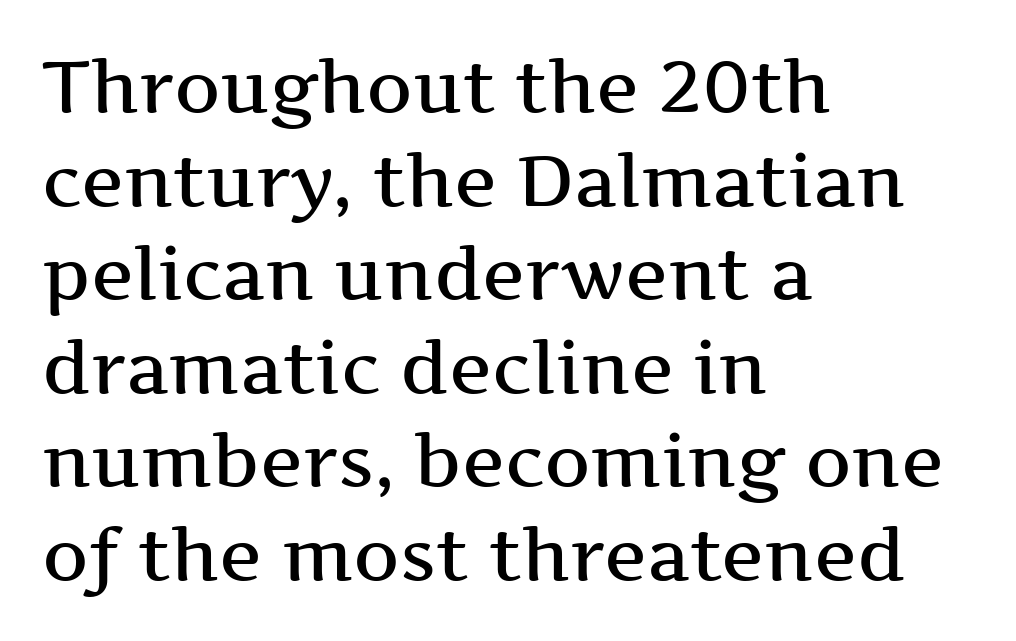
Q: Is the text bold? A: Semi-bold.
Q: Is the text italic (slanted)? A: No, it is upright.
Q: Is the typeface a serif or a sans-serif typeface? A: Serif.
Q: Is the text underlined? A: No.
Q: How is the paragraph aligned? A: Left-aligned.
Q: Is the spacing between letters normal or unusually wide? A: Normal.
Q: Is the spacing between lines tight, normal or loose? A: Normal.
Q: Width (condensed, normal, or wide)? A: Wide.
Q: Stroke contrast? A: Medium.
Q: x-height? A: Medium.
Q: Monospaced? A: No.
